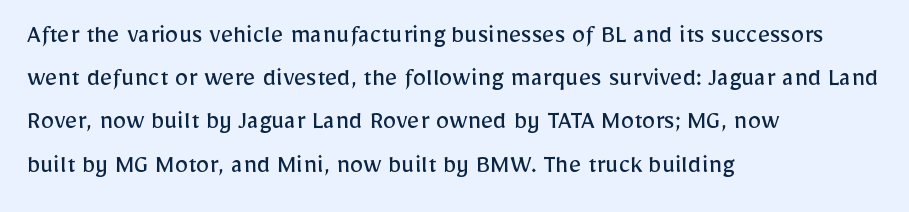
Q: Is the text bold? A: No.
Q: Is the text italic (slanted)? A: No, it is upright.
Q: Is the text underlined? A: No.
Q: How is the paragraph aligned? A: Left-aligned.
Q: Is the spacing between letters normal or unusually wide? A: Normal.
Q: Is the spacing between lines tight, normal or loose? A: Normal.
